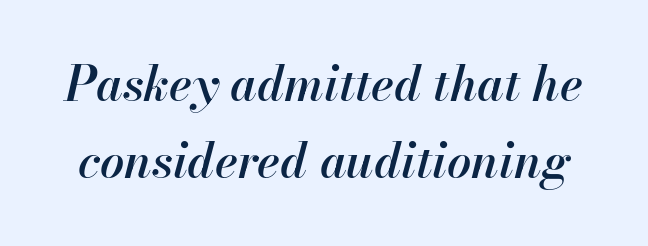
Q: Is the text bold? A: Semi-bold.
Q: Is the text italic (slanted)? A: Yes, it leans right by about 13 degrees.
Q: Is the text underlined? A: No.
Q: Is the spacing between letters normal or unusually wide? A: Normal.
Q: Is the spacing between lines tight, normal or loose? A: Normal.
Q: Width (condensed, normal, or wide)? A: Normal.
Q: Stroke contrast? A: High.
Q: x-height? A: Small.
Q: Monospaced? A: No.
